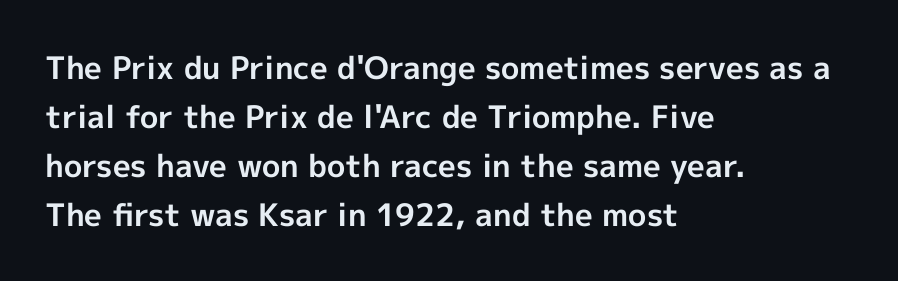
Q: Is the text bold? A: Yes.
Q: Is the text italic (slanted)? A: No, it is upright.
Q: Is the typeface a serif or a sans-serif typeface? A: Sans-serif.
Q: Is the text underlined? A: No.
Q: How is the paragraph aligned? A: Left-aligned.
Q: Is the spacing between letters normal or unusually wide? A: Normal.
Q: Is the spacing between lines tight, normal or loose? A: Normal.
Q: Width (condensed, normal, or wide)? A: Normal.
Q: x-height? A: Medium.
Q: Monospaced? A: No.
